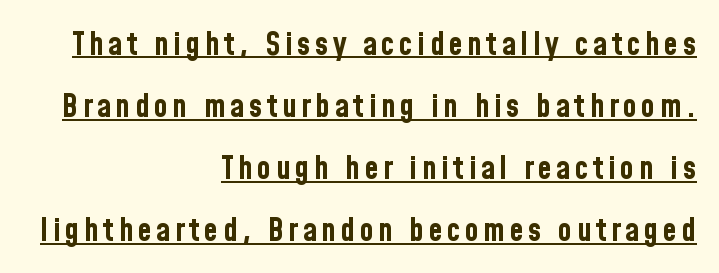
The image shows 32 px bold, condensed sans-serif type, upright; set right-aligned, loose line spacing (1.94x), underlined; low stroke contrast and a medium x-height.
